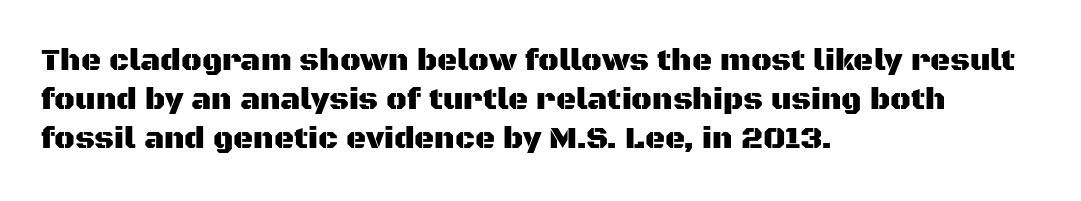
Q: Is the text italic (slanted)? A: No, it is upright.
Q: Is the typeface a serif or a sans-serif typeface? A: Sans-serif.
Q: Is the text underlined? A: No.
Q: How is the paragraph aligned? A: Left-aligned.
Q: Is the spacing between letters normal or unusually wide? A: Normal.
Q: Is the spacing between lines tight, normal or loose? A: Normal.
Q: Width (condensed, normal, or wide)? A: Normal.
Q: Stroke contrast? A: Medium.
Q: x-height? A: Large.
Q: Monospaced? A: No.
